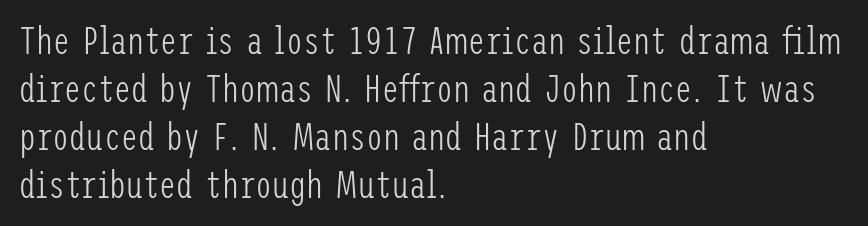
The image shows 38 px light, condensed sans-serif type, upright; set left-aligned, normal line spacing (1.26x), normal letter spacing, not underlined; low stroke contrast and a medium x-height.
